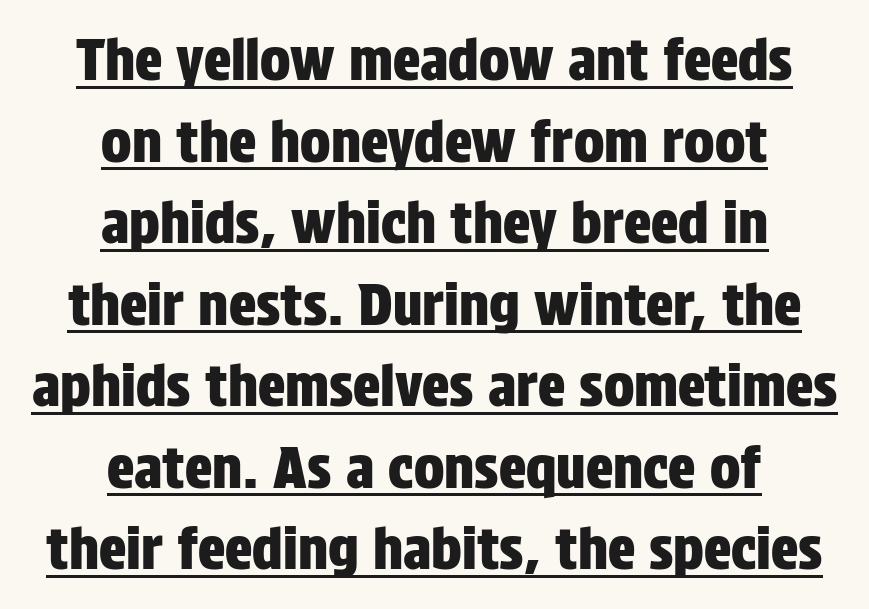
{"serif": "no", "italic": "no", "width": "condensed", "stroke_contrast": "low", "x_height": "large", "monospaced": "no", "underline": "yes", "align": "center", "line_spacing": "normal", "line_spacing_ratio": 1.43, "letter_spacing": "normal", "letter_spacing_em": 0.0, "glyph_px": 57}
